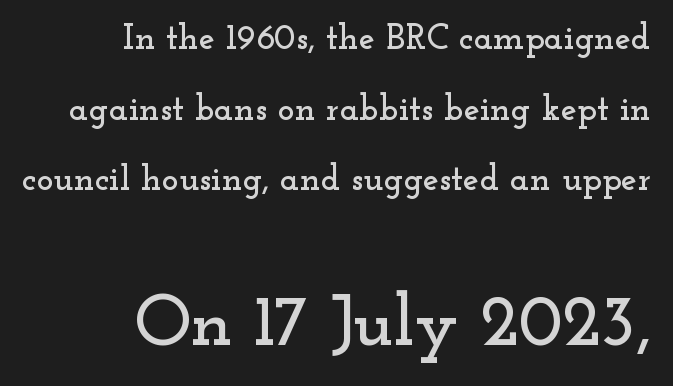
Q: Is the text italic (slanted)? A: No, it is upright.
Q: Is the typeface a serif or a sans-serif typeface? A: Serif.
Q: Is the text underlined? A: No.
Q: How is the paragraph aligned? A: Right-aligned.
Q: Is the spacing between letters normal or unusually wide? A: Normal.
Q: Is the spacing between lines tight, normal or loose? A: Loose.
Q: Which block of text is set in a larger size, the first (top) or the second (bottom)? A: The second (bottom) one.
Q: Width (condensed, normal, or wide)? A: Wide.
Q: Stroke contrast? A: Low.
Q: x-height? A: Small.
Q: Monospaced? A: No.
